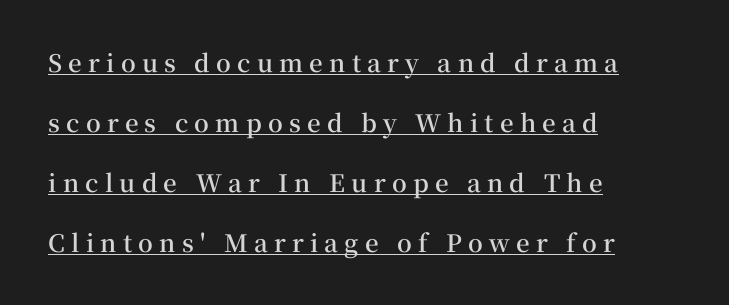
The image shows 24 px text type, upright; set left-aligned, loose line spacing (2.5x), unusually wide letter spacing (+0.26 em), underlined.
